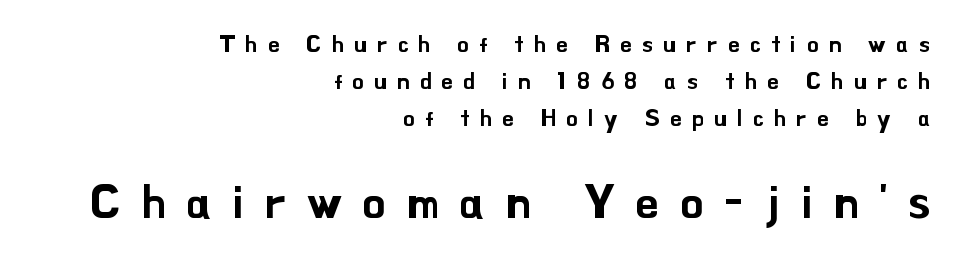
The image shows 46 px sans-serif type, upright; set right-aligned, normal line spacing (1.6x), unusually wide letter spacing (+0.46 em), not underlined; the second (bottom) block is 2.0x larger; low stroke contrast and a small x-height.
